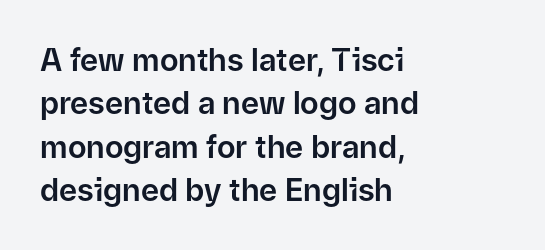
A roman cut, with each character standing at attention. The paragraph shown leans on its left margin. Check the space under the baseline: it is left empty. The face used here is proportionally spaced, like ordinary book or web type. The face used here is rendered with its standard letterfit. Compared with typical paragraphs, the rows here are spaced about the same.
